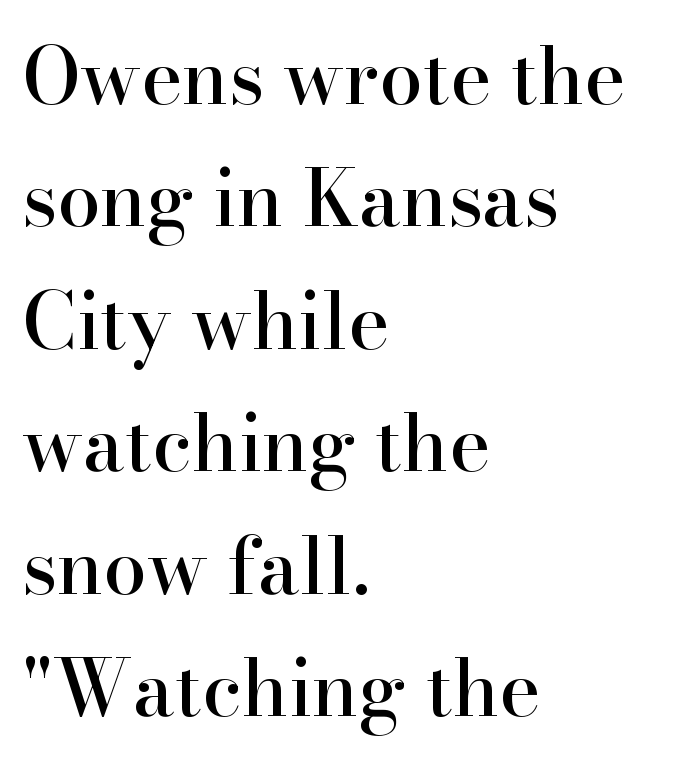
Q: Is the text italic (slanted)? A: No, it is upright.
Q: Is the typeface a serif or a sans-serif typeface? A: Serif.
Q: Is the text underlined? A: No.
Q: How is the paragraph aligned? A: Left-aligned.
Q: Is the spacing between letters normal or unusually wide? A: Normal.
Q: Is the spacing between lines tight, normal or loose? A: Normal.
Q: Width (condensed, normal, or wide)? A: Normal.
Q: Stroke contrast? A: High.
Q: x-height? A: Small.
Q: Monospaced? A: No.
